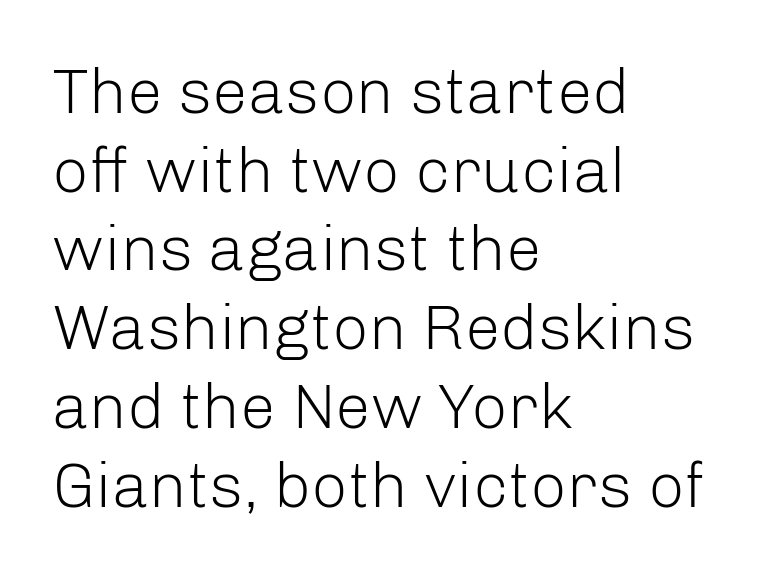
Typeset ragged right — the left edge is the straight one. Has an underline been added? It has not. Nope, not italic — everything's standing straight. On a weight scale, this lands at 450 or below.
